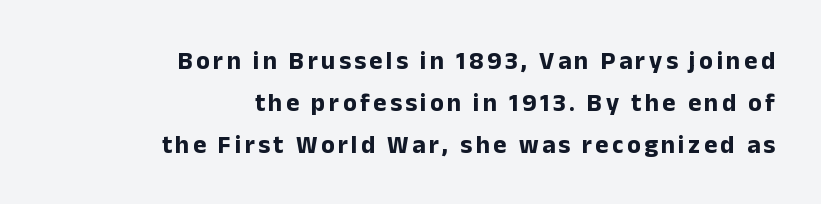
Students, observe: this is what conventionally led text looks like. A flush-right, rag-left setting is used for this passage. Pretty heavy lettering here — definitely bold. The words here are not underlined. When letters stand straight like this, we call the style roman or upright.
